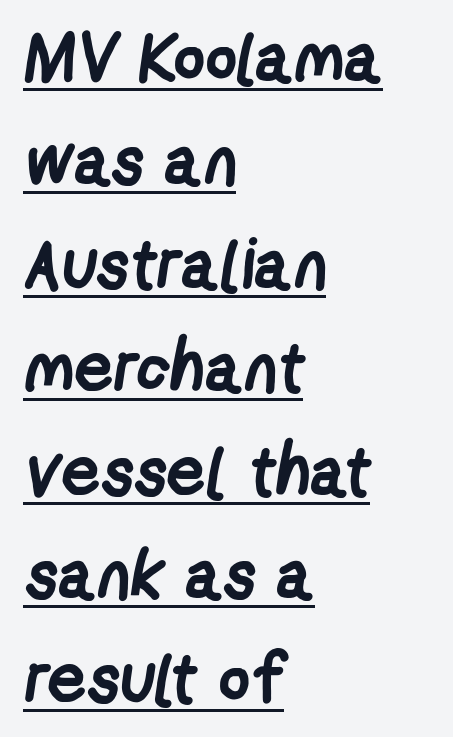
{"serif": "no", "bold": "yes", "weight": "semibold", "width": "condensed", "stroke_contrast": "low", "x_height": "medium", "monospaced": "no", "underline": "yes", "align": "left", "line_spacing": "normal", "line_spacing_ratio": 1.5, "letter_spacing": "normal", "letter_spacing_em": 0.0, "glyph_px": 69}
